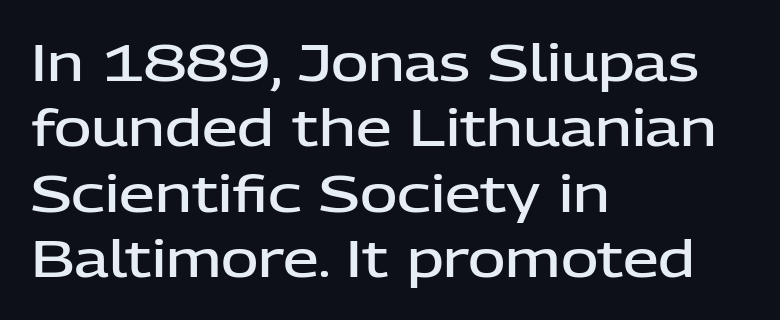
Q: Is the text bold? A: Semi-bold.
Q: Is the text italic (slanted)? A: No, it is upright.
Q: Is the typeface a serif or a sans-serif typeface? A: Sans-serif.
Q: Is the text underlined? A: No.
Q: How is the paragraph aligned? A: Left-aligned.
Q: Is the spacing between letters normal or unusually wide? A: Normal.
Q: Is the spacing between lines tight, normal or loose? A: Normal.
Q: Width (condensed, normal, or wide)? A: Normal.
Q: Stroke contrast? A: Low.
Q: x-height? A: Medium.
Q: Monospaced? A: No.
